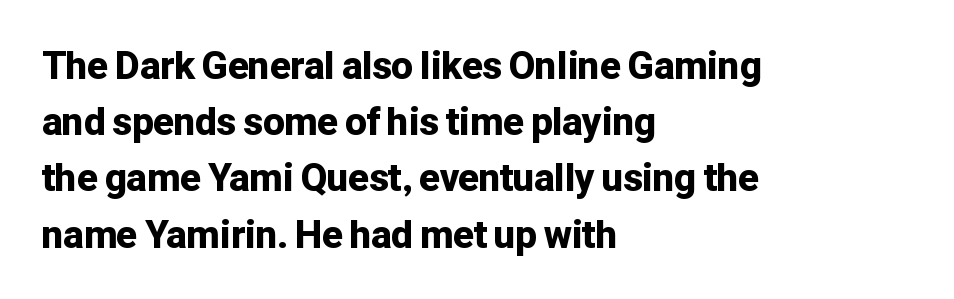
Q: Is the text bold? A: Yes.
Q: Is the text italic (slanted)? A: No, it is upright.
Q: Is the typeface a serif or a sans-serif typeface? A: Sans-serif.
Q: Is the text underlined? A: No.
Q: How is the paragraph aligned? A: Left-aligned.
Q: Is the spacing between letters normal or unusually wide? A: Normal.
Q: Is the spacing between lines tight, normal or loose? A: Normal.
Q: Width (condensed, normal, or wide)? A: Normal.
Q: Stroke contrast? A: Low.
Q: x-height? A: Medium.
Q: Monospaced? A: No.
